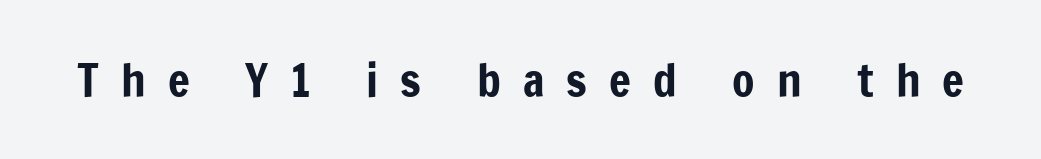
Q: Is the text italic (slanted)? A: No, it is upright.
Q: Is the typeface a serif or a sans-serif typeface? A: Sans-serif.
Q: Is the text underlined? A: No.
Q: Is the spacing between letters normal or unusually wide? A: Unusually wide.
Q: Width (condensed, normal, or wide)? A: Condensed.
Q: Stroke contrast? A: Low.
Q: x-height? A: Medium.
Q: Monospaced? A: No.
